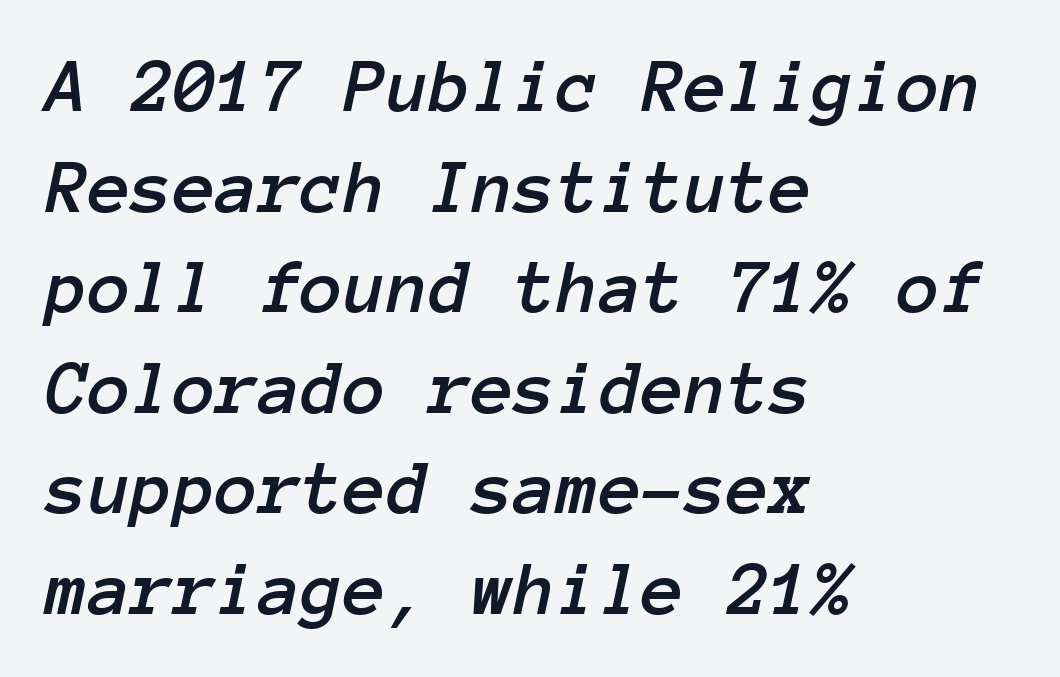
{"italic": "yes", "lean": "right", "slant_degrees": 12, "width": "normal", "stroke_contrast": "low", "x_height": "medium", "monospaced": "yes", "underline": "no", "align": "left", "line_spacing": "normal", "line_spacing_ratio": 1.29, "letter_spacing": "normal", "letter_spacing_em": 0.0, "glyph_px": 78}
